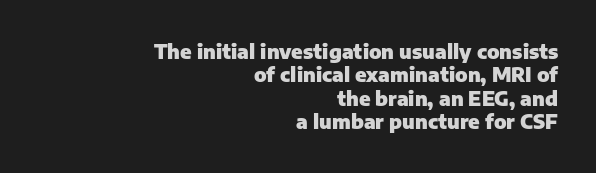
{"italic": "no", "bold": "yes", "underline": "no", "align": "right", "line_spacing_ratio": 1.17, "letter_spacing": "normal", "letter_spacing_em": 0.0, "glyph_px": 20}
